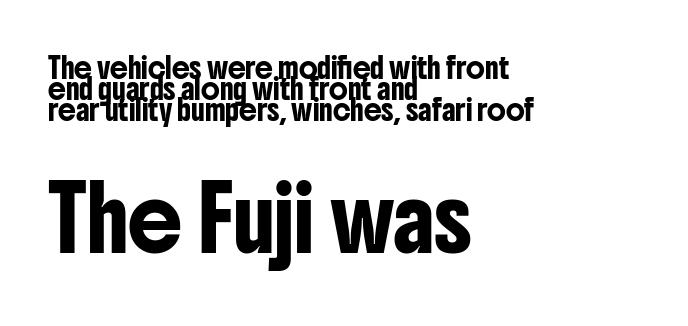
{"serif": "no", "italic": "no", "width": "condensed", "stroke_contrast": "low", "x_height": "medium", "monospaced": "no", "underline": "no", "align": "left", "line_spacing": "tight", "line_spacing_ratio": 1.05, "letter_spacing": "normal", "letter_spacing_em": 0.0, "larger_block": "second", "size_ratio": 3.05, "glyph_px": 61}
